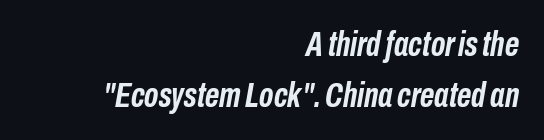
Designer's note — italics engaged. Is the letter spacing exaggerated? No — it looks like the ordinary default. Alignment: flush right. This sample has the flowing, uneven cadence of proportional lettering.
